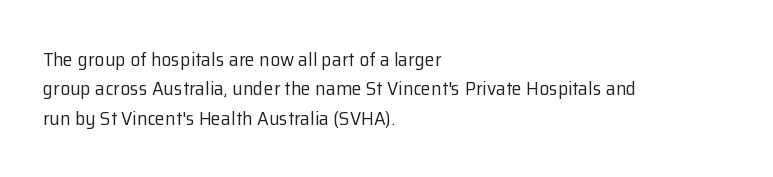
{"italic": "no", "bold": "no", "underline": "no", "align": "left", "line_spacing": "normal", "line_spacing_ratio": 1.47, "letter_spacing": "normal", "letter_spacing_em": 0.0, "glyph_px": 20}
